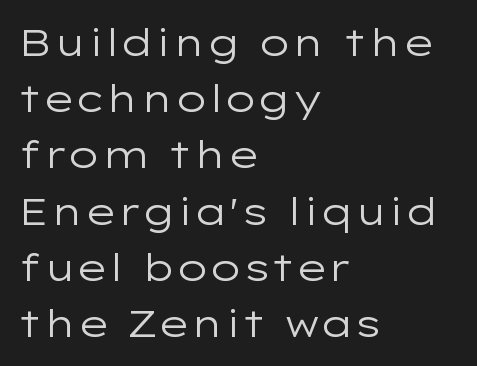
{"serif": "no", "italic": "no", "bold": "no", "weight": "regular", "width": "wide", "stroke_contrast": "low", "x_height": "medium", "monospaced": "no", "underline": "no", "align": "left", "line_spacing": "normal", "line_spacing_ratio": 1.48, "letter_spacing": "normal", "letter_spacing_em": 0.0, "glyph_px": 38}
